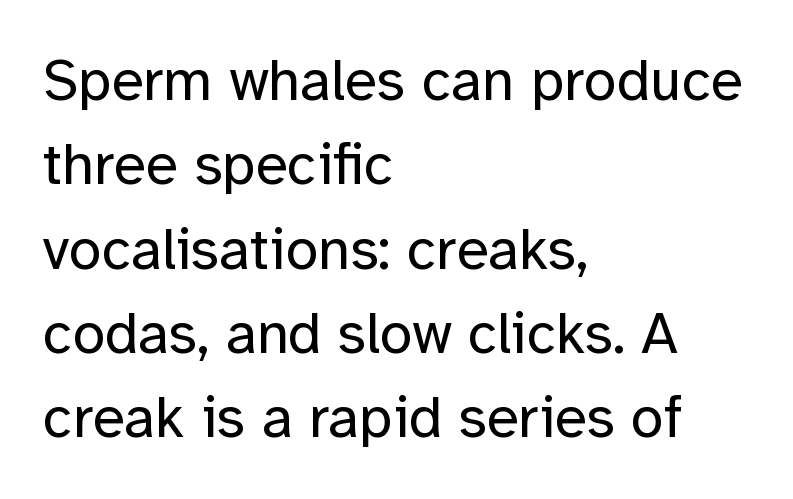
The image shows 59 px regular-weight sans-serif type, upright; set left-aligned, normal line spacing (1.43x), normal letter spacing, not underlined; low stroke contrast and a medium x-height.
